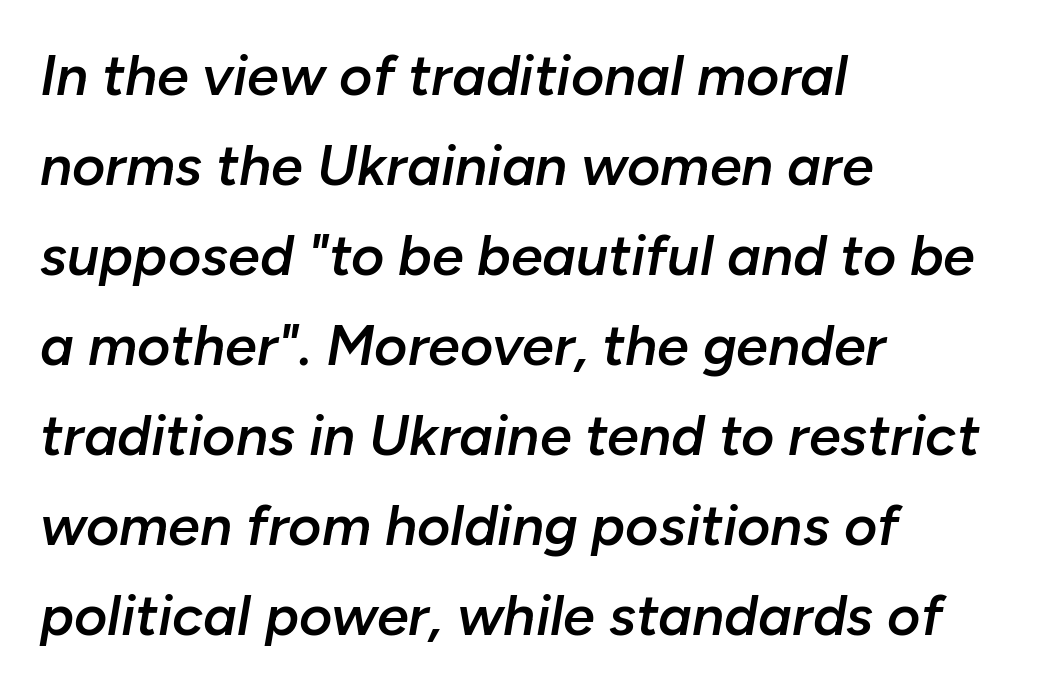
{"italic": "yes", "lean": "right", "slant_degrees": 10, "bold": "semi", "weight": "semibold", "width": "normal", "stroke_contrast": "low", "x_height": "medium", "monospaced": "no", "underline": "no", "align": "left", "line_spacing": "normal", "line_spacing_ratio": 1.58, "letter_spacing": "normal", "letter_spacing_em": 0.0, "glyph_px": 57}
